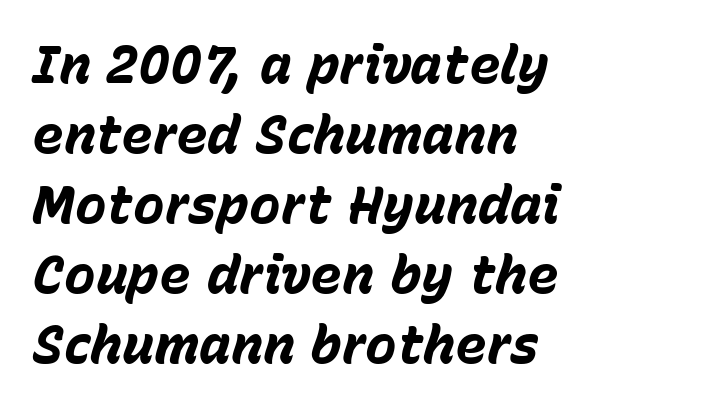
Glyph-to-glyph distance matches everyday printed text. Italic? Definitely — the glyphs are oblique. The rendering anchors every line to the left-hand side. This sample has the flowing, uneven cadence of proportional lettering.
